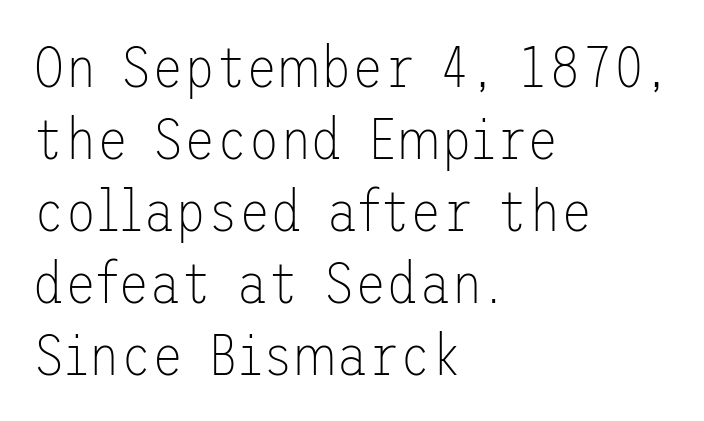
{"serif": "no", "italic": "no", "bold": "no", "weight": "thin", "width": "normal", "stroke_contrast": "low", "x_height": "medium", "underline": "no", "align": "left", "line_spacing_ratio": 1.24, "letter_spacing": "normal", "letter_spacing_em": 0.0, "glyph_px": 58}
